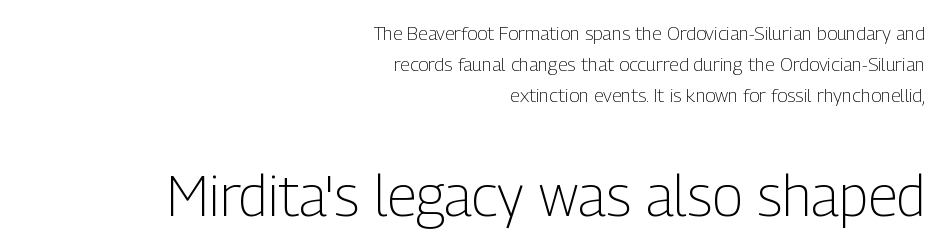
Q: Is the text bold? A: No.
Q: Is the text italic (slanted)? A: No, it is upright.
Q: Is the typeface a serif or a sans-serif typeface? A: Sans-serif.
Q: Is the text underlined? A: No.
Q: How is the paragraph aligned? A: Right-aligned.
Q: Is the spacing between letters normal or unusually wide? A: Normal.
Q: Is the spacing between lines tight, normal or loose? A: Normal.
Q: Which block of text is set in a larger size, the first (top) or the second (bottom)? A: The second (bottom) one.
Q: Width (condensed, normal, or wide)? A: Condensed.
Q: Stroke contrast? A: Low.
Q: x-height? A: Medium.
Q: Monospaced? A: No.
